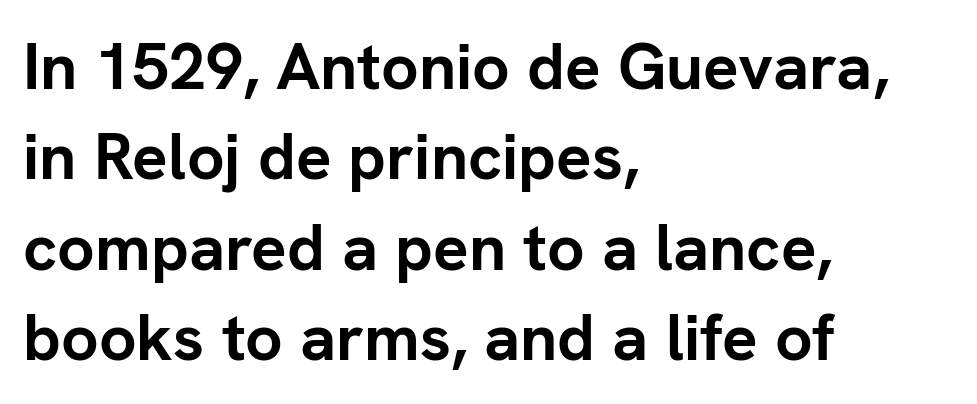
{"serif": "no", "italic": "no", "bold": "yes", "weight": "semibold", "width": "normal", "stroke_contrast": "low", "x_height": "medium", "monospaced": "no", "underline": "no", "align": "left", "line_spacing": "normal", "line_spacing_ratio": 1.37, "letter_spacing": "normal", "letter_spacing_em": 0.0, "glyph_px": 66}
